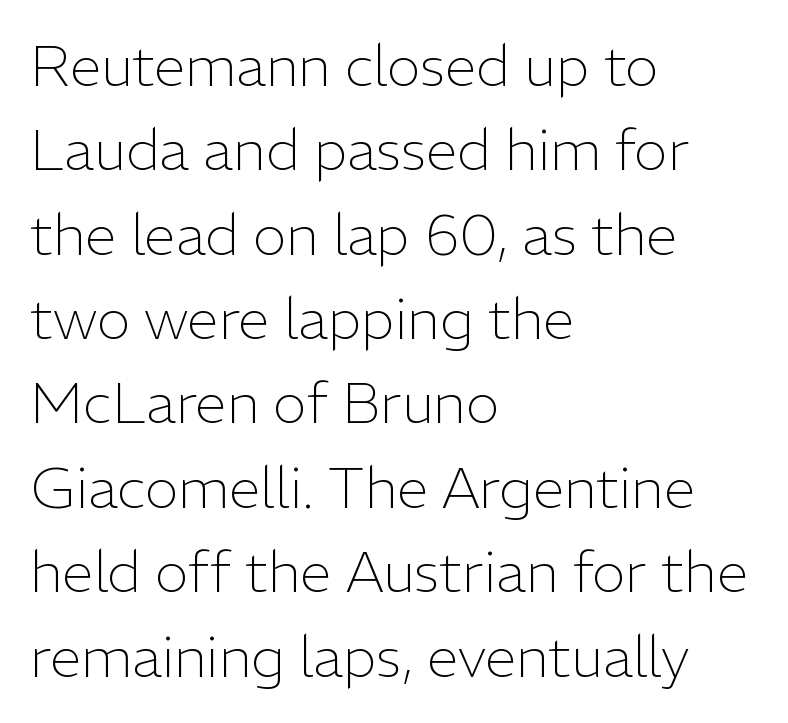
The image shows 57 px light sans-serif type, upright; set left-aligned, normal line spacing (1.48x), normal letter spacing, not underlined; low stroke contrast and a medium x-height.
